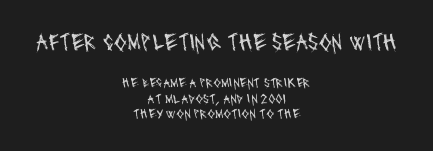
The image shows 24 px text type; set centered, tight line spacing (1.12x), normal letter spacing, not underlined; the first (top) block is 1.71x larger.
